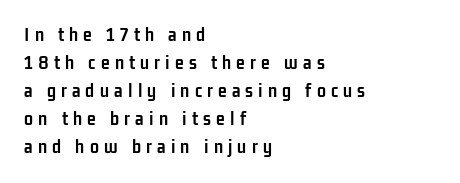
{"italic": "no", "bold": "yes", "underline": "no", "align": "left", "line_spacing": "normal", "line_spacing_ratio": 1.4, "letter_spacing": "wide", "letter_spacing_em": 0.26, "glyph_px": 20}
